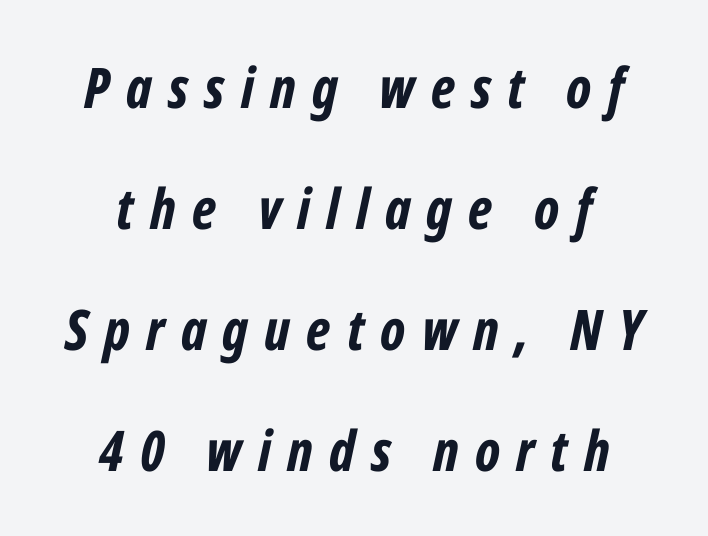
A typesetter would mark this as italic. The rendering uses natural spacing where letterforms have individual widths. The baseline area is clear. Widely set lines give the paragraph a tall, airy silhouette. Stroke thickness is high; the sample reads as a true bold. Casual observation: everything's sitting right in the middle.
